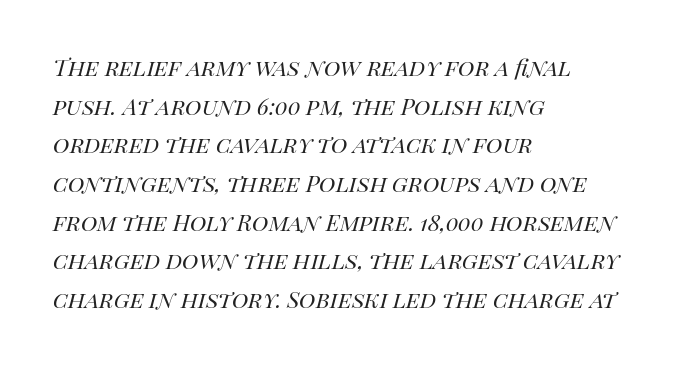
{"italic": "yes", "lean": "right", "slant_degrees": 14, "bold": "no", "weight": "regular", "width": "normal", "stroke_contrast": "high", "x_height": "large", "monospaced": "no", "underline": "no", "align": "left", "line_spacing": "normal", "line_spacing_ratio": 1.38, "letter_spacing": "normal", "letter_spacing_em": 0.0, "glyph_px": 28}
